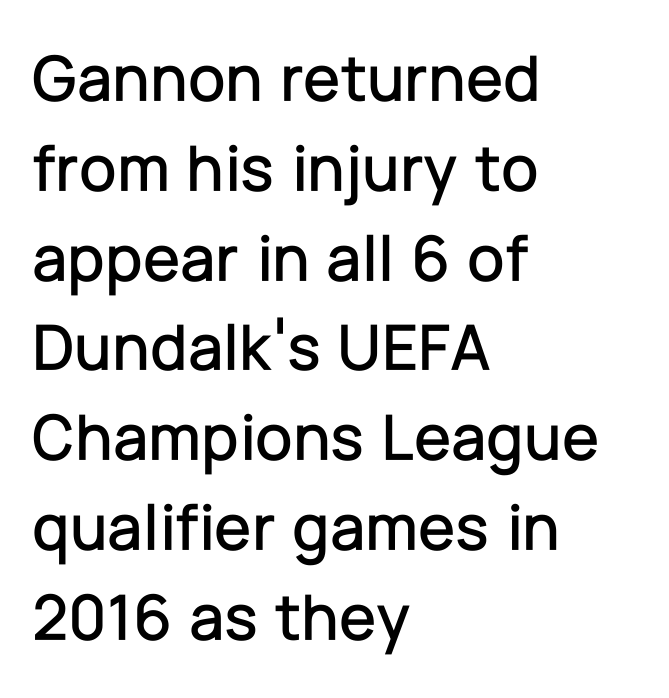
Q: Is the text italic (slanted)? A: No, it is upright.
Q: Is the typeface a serif or a sans-serif typeface? A: Sans-serif.
Q: Is the text underlined? A: No.
Q: How is the paragraph aligned? A: Left-aligned.
Q: Is the spacing between letters normal or unusually wide? A: Normal.
Q: Is the spacing between lines tight, normal or loose? A: Normal.
Q: Width (condensed, normal, or wide)? A: Normal.
Q: Stroke contrast? A: Low.
Q: x-height? A: Medium.
Q: Monospaced? A: No.
